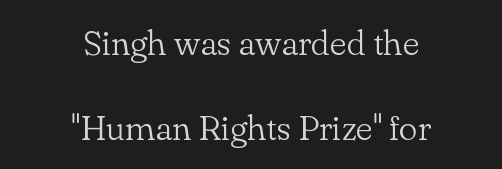
The image shows 35 px light serif type, upright; set centered, loose line spacing (2.42x), normal letter spacing, not underlined; low stroke contrast and a small x-height.
